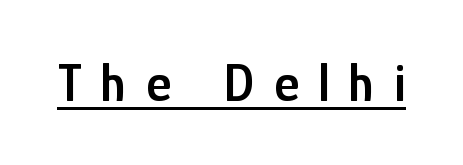
Q: Is the text bold? A: Semi-bold.
Q: Is the text italic (slanted)? A: No, it is upright.
Q: Is the typeface a serif or a sans-serif typeface? A: Sans-serif.
Q: Is the text underlined? A: Yes.
Q: Is the spacing between letters normal or unusually wide? A: Unusually wide.
Q: Width (condensed, normal, or wide)? A: Condensed.
Q: Stroke contrast? A: Low.
Q: x-height? A: Medium.
Q: Monospaced? A: No.
